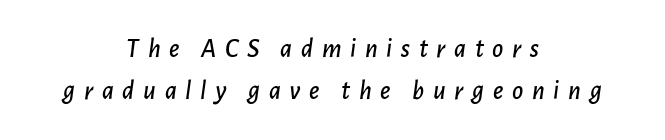
Leading: standard. Spacing between characters has been opened up far beyond the box default. The passage shown is not underscored anywhere. This sample is center-justified, so both line endings float freely.
